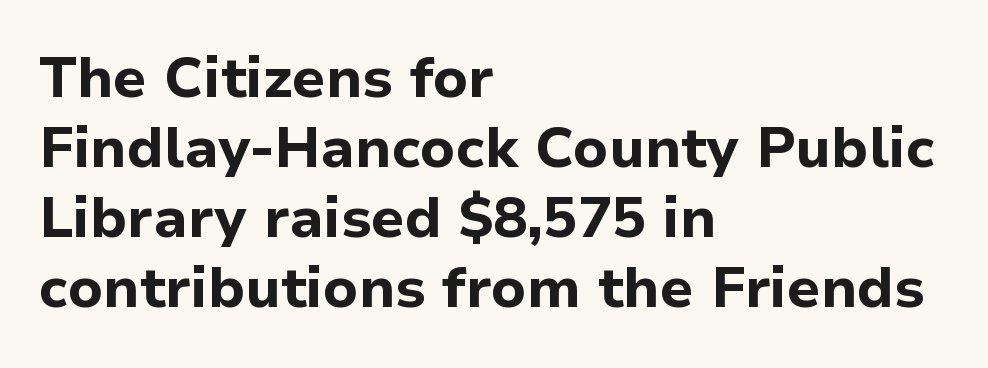
{"serif": "no", "italic": "no", "bold": "yes", "weight": "bold", "width": "normal", "stroke_contrast": "low", "x_height": "medium", "monospaced": "no", "underline": "no", "align": "left", "line_spacing_ratio": 1.23, "letter_spacing": "normal", "letter_spacing_em": 0.0, "glyph_px": 57}
